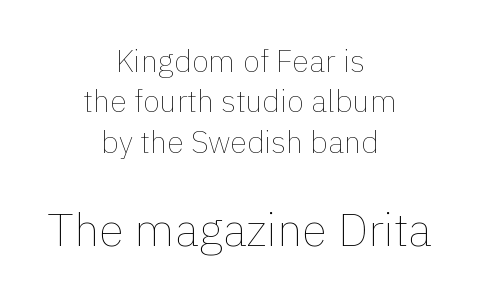
Q: Is the text bold? A: No.
Q: Is the text italic (slanted)? A: No, it is upright.
Q: Is the text underlined? A: No.
Q: How is the paragraph aligned? A: Centered.
Q: Is the spacing between letters normal or unusually wide? A: Normal.
Q: Is the spacing between lines tight, normal or loose? A: Normal.
Q: Which block of text is set in a larger size, the first (top) or the second (bottom)? A: The second (bottom) one.
Q: Width (condensed, normal, or wide)? A: Normal.
Q: x-height? A: Medium.
Q: Monospaced? A: No.
